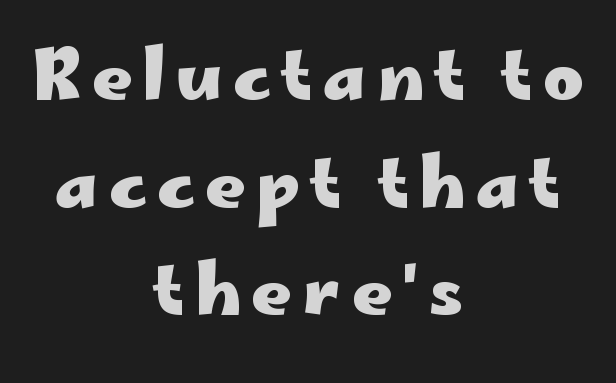
Q: Is the text bold? A: Yes.
Q: Is the text italic (slanted)? A: No, it is upright.
Q: Is the typeface a serif or a sans-serif typeface? A: Sans-serif.
Q: Is the text underlined? A: No.
Q: How is the paragraph aligned? A: Centered.
Q: Is the spacing between lines tight, normal or loose? A: Normal.
Q: Width (condensed, normal, or wide)? A: Wide.
Q: Stroke contrast? A: Low.
Q: x-height? A: Small.
Q: Monospaced? A: No.
